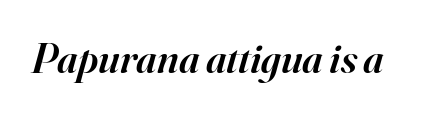
The image shows 42 px semibold serif type, italic (leaning right); set normal letter spacing, not underlined; high stroke contrast and a small x-height.
